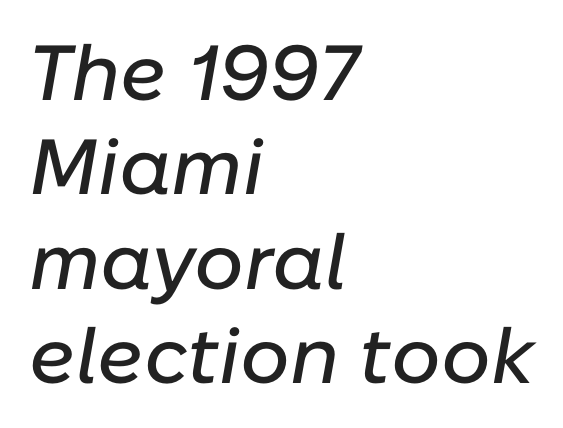
{"italic": "yes", "lean": "right", "slant_degrees": 10, "width": "normal", "stroke_contrast": "low", "x_height": "medium", "monospaced": "no", "underline": "no", "align": "left", "line_spacing_ratio": 1.21, "letter_spacing": "normal", "letter_spacing_em": 0.0, "glyph_px": 78}
